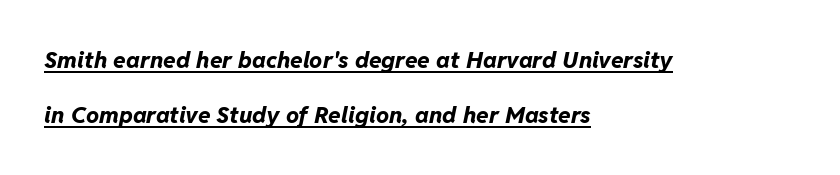
Strokes here are thick enough to call this a true bold. Casual observation: everything's shoved over to the left. What's the leading like? Stretched, with rows far apart. The text carries the slant typical of an italic or oblique font. Quick note: underline on. The line texture is even and compact thanks to regular tracking.
